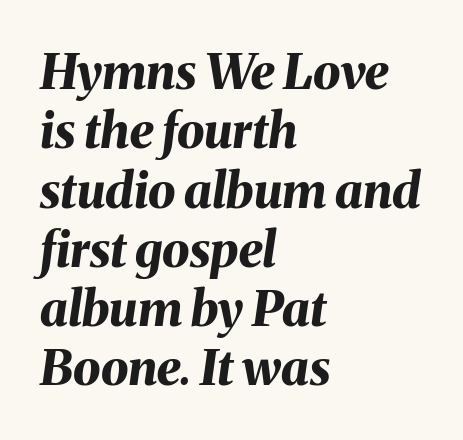
In terms of posture, this sample is oblique. Layout note: lines flush left. Short note: letters normally spaced. Type without underlining. You could not count columns in this text — the font is proportionally spaced. Every letter is thick-stroked: bold, no question.
